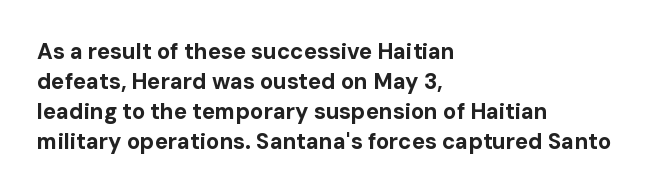
The paragraph shown leans on its left margin. This block has exactly the height ordinary leading produces. Italic: no, the glyphs are upright roman. The baseline area is clear.
